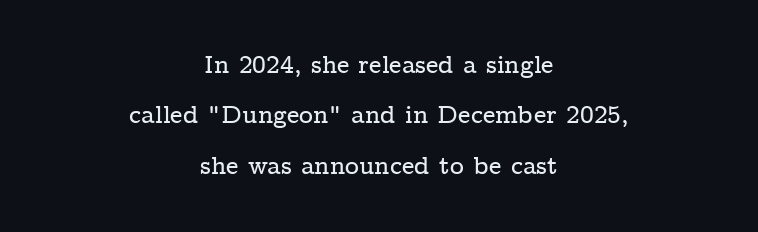
{"italic": "no", "underline": "no", "align": "center", "line_spacing": "loose", "line_spacing_ratio": 2.1, "letter_spacing": "normal", "letter_spacing_em": 0.0, "glyph_px": 24}
